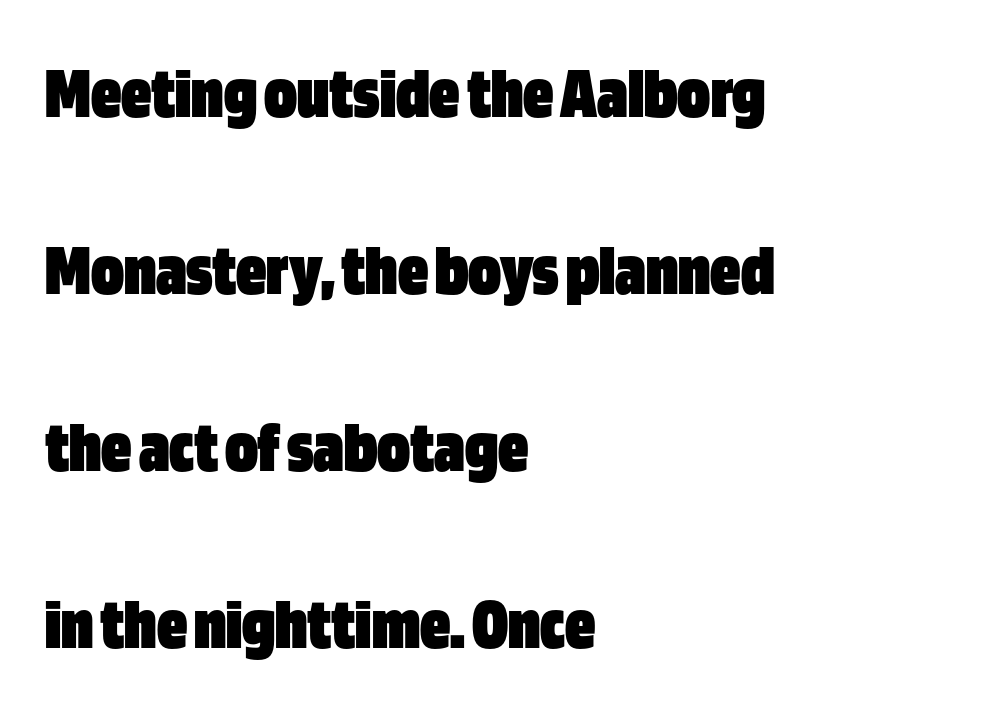
Q: Is the text bold? A: Yes.
Q: Is the text italic (slanted)? A: No, it is upright.
Q: Is the typeface a serif or a sans-serif typeface? A: Sans-serif.
Q: Is the text underlined? A: No.
Q: How is the paragraph aligned? A: Left-aligned.
Q: Is the spacing between letters normal or unusually wide? A: Normal.
Q: Is the spacing between lines tight, normal or loose? A: Loose.
Q: Width (condensed, normal, or wide)? A: Condensed.
Q: Stroke contrast? A: Low.
Q: x-height? A: Large.
Q: Monospaced? A: No.
